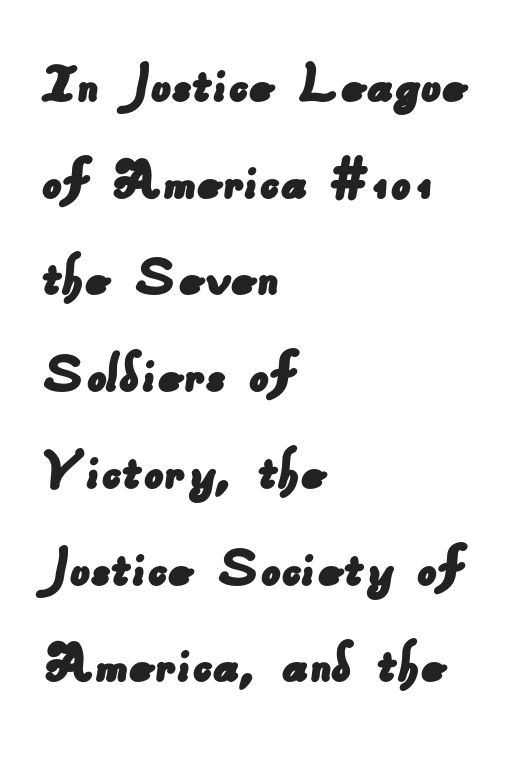
The line-height multiplier appears to be the usual default. Tracking value appears to be zero — textbook default spacing. A bare baseline throughout the passage. Left-aligned paragraph, ragged on the right.
